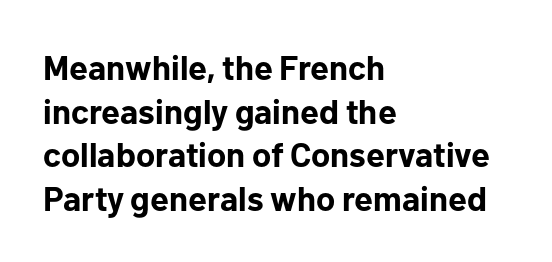
{"serif": "no", "italic": "no", "bold": "yes", "weight": "bold", "width": "normal", "stroke_contrast": "low", "x_height": "medium", "monospaced": "no", "underline": "no", "align": "left", "line_spacing": "normal", "line_spacing_ratio": 1.28, "letter_spacing": "normal", "letter_spacing_em": 0.0, "glyph_px": 34}
